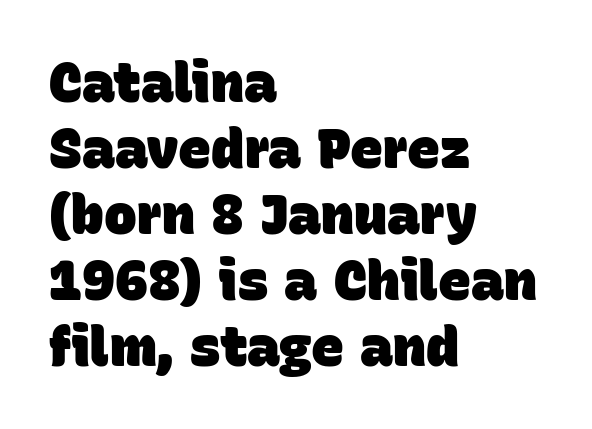
The image shows 55 px heavy sans-serif type; set left-aligned, line spacing 1.2x, normal letter spacing, not underlined; low stroke contrast and a large x-height.
